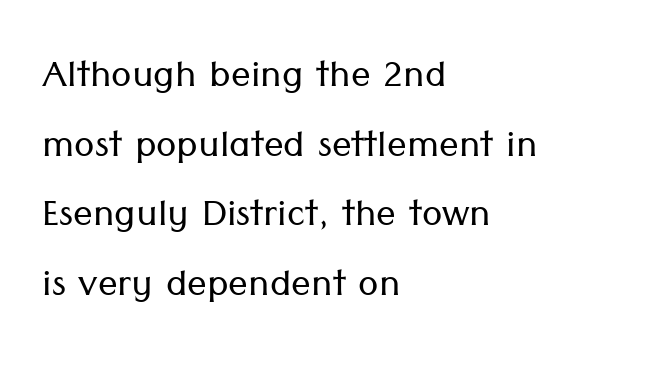
{"serif": "no", "italic": "no", "bold": "no", "weight": "light", "width": "normal", "stroke_contrast": "low", "x_height": "medium", "monospaced": "no", "underline": "no", "align": "left", "line_spacing": "normal", "line_spacing_ratio": 1.42, "letter_spacing": "normal", "letter_spacing_em": 0.0, "glyph_px": 49}
